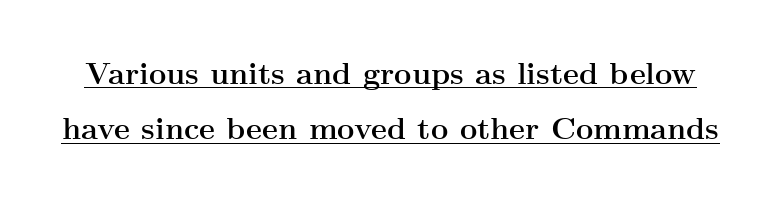
Q: Is the text bold? A: Yes.
Q: Is the text italic (slanted)? A: No, it is upright.
Q: Is the typeface a serif or a sans-serif typeface? A: Serif.
Q: Is the text underlined? A: Yes.
Q: Is the spacing between letters normal or unusually wide? A: Normal.
Q: Width (condensed, normal, or wide)? A: Wide.
Q: Stroke contrast? A: Medium.
Q: x-height? A: Small.
Q: Monospaced? A: No.
